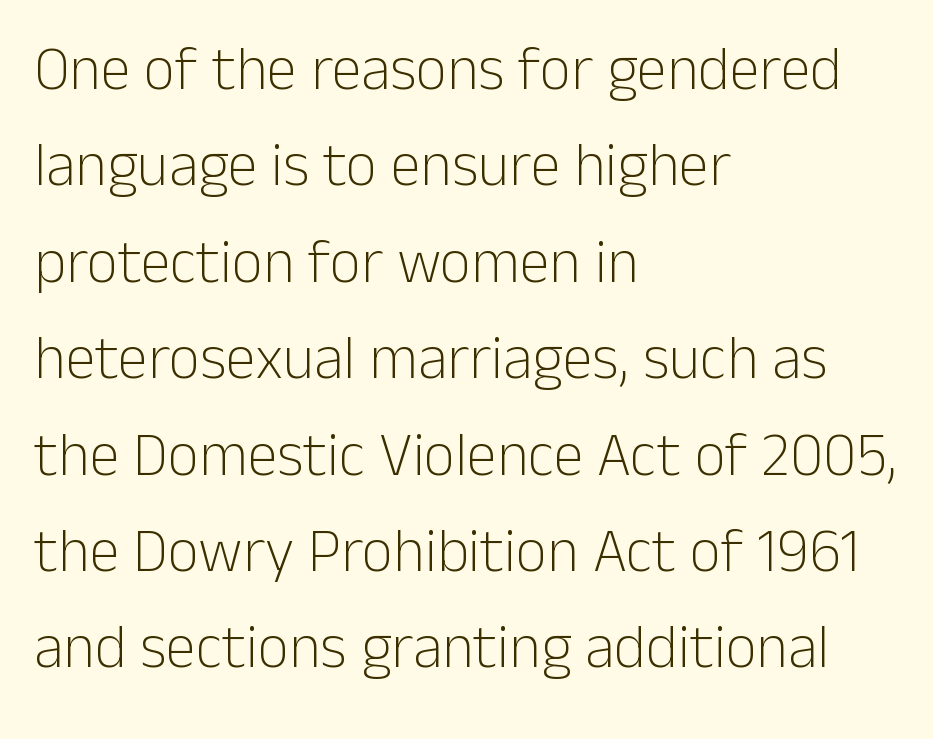
Q: Is the text bold? A: No.
Q: Is the text italic (slanted)? A: No, it is upright.
Q: Is the typeface a serif or a sans-serif typeface? A: Sans-serif.
Q: Is the text underlined? A: No.
Q: How is the paragraph aligned? A: Left-aligned.
Q: Is the spacing between letters normal or unusually wide? A: Normal.
Q: Is the spacing between lines tight, normal or loose? A: Normal.
Q: Width (condensed, normal, or wide)? A: Normal.
Q: Stroke contrast? A: Low.
Q: x-height? A: Medium.
Q: Monospaced? A: No.
